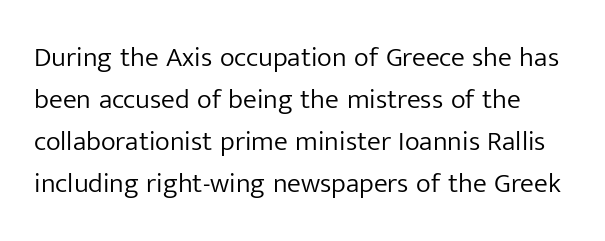
In terms of letterspacing, this is plain default setting. Font category for this specimen: sans-serif. The passage shown is typed in a proportional face where columns would drift. Think standard paragraph weight, or any step lighter than that. Is there much room between lines? A standard amount, neither cramped nor airy.
